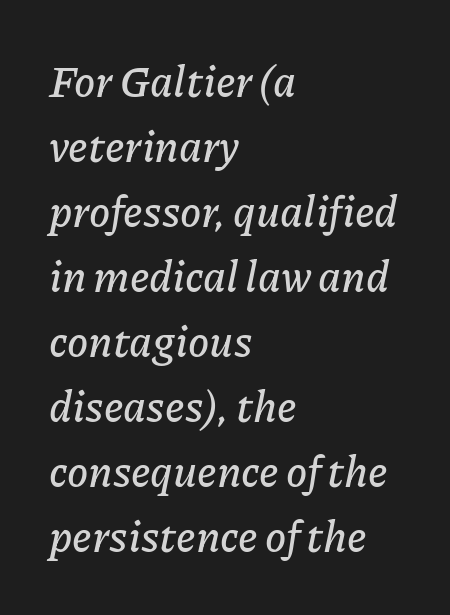
The image shows 43 px text type, italic (leaning right); set left-aligned, normal line spacing (1.51x), normal letter spacing, not underlined; low stroke contrast and a medium x-height.
